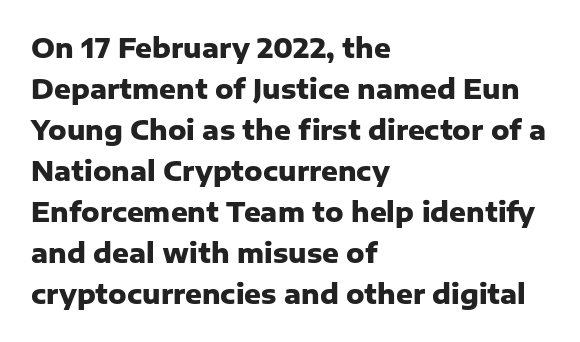
The image shows 26 px bold type, upright; set left-aligned, normal line spacing (1.58x), normal letter spacing, not underlined.
